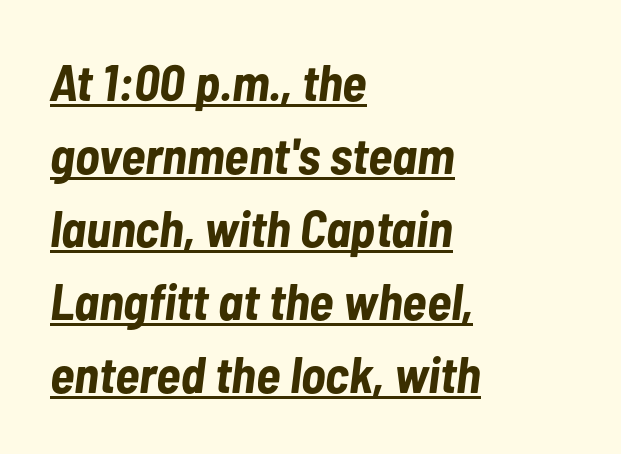
Q: Is the text bold? A: Yes.
Q: Is the text italic (slanted)? A: Yes, it leans right by about 7 degrees.
Q: Is the text underlined? A: Yes.
Q: How is the paragraph aligned? A: Left-aligned.
Q: Is the spacing between letters normal or unusually wide? A: Normal.
Q: Is the spacing between lines tight, normal or loose? A: Normal.
Q: Width (condensed, normal, or wide)? A: Condensed.
Q: Stroke contrast? A: Low.
Q: x-height? A: Medium.
Q: Monospaced? A: No.
